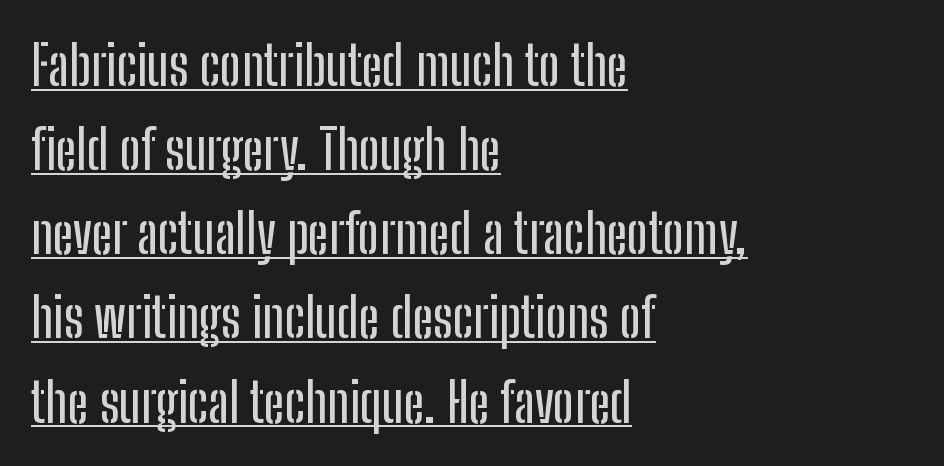
Q: Is the text italic (slanted)? A: No, it is upright.
Q: Is the typeface a serif or a sans-serif typeface? A: Sans-serif.
Q: Is the text underlined? A: Yes.
Q: How is the paragraph aligned? A: Left-aligned.
Q: Is the spacing between letters normal or unusually wide? A: Normal.
Q: Is the spacing between lines tight, normal or loose? A: Normal.
Q: Width (condensed, normal, or wide)? A: Condensed.
Q: Stroke contrast? A: Low.
Q: x-height? A: Medium.
Q: Monospaced? A: No.
